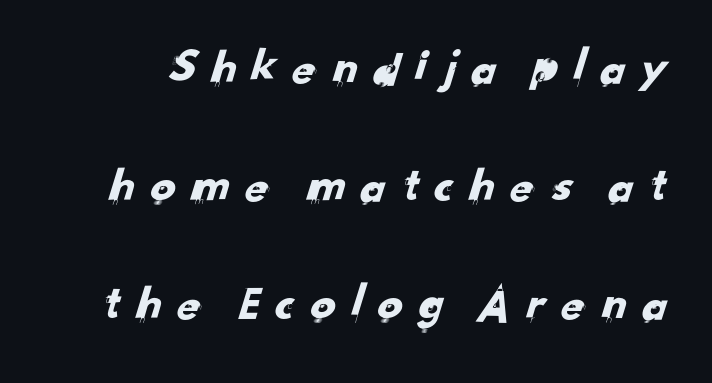
The image shows 50 px sans-serif type; set loose line spacing (2.36x), unusually wide letter spacing (+0.24 em), not underlined; low stroke contrast and a small x-height.
